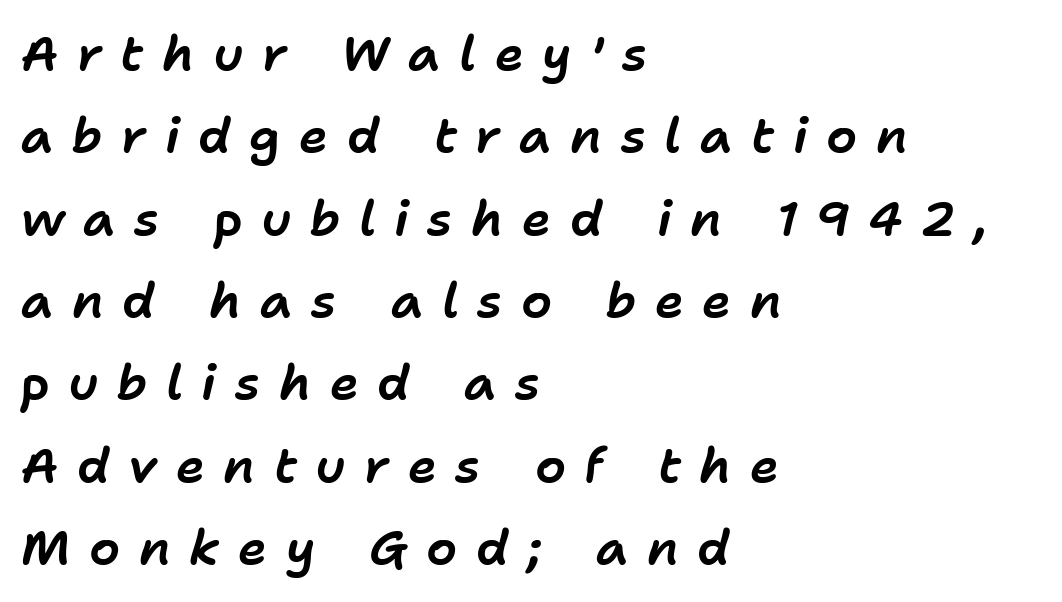
{"italic": "yes", "lean": "right", "slant_degrees": 11, "width": "normal", "stroke_contrast": "low", "x_height": "medium", "monospaced": "no", "underline": "no", "align": "left", "line_spacing": "normal", "line_spacing_ratio": 1.68, "letter_spacing": "wide", "letter_spacing_em": 0.38, "glyph_px": 49}
